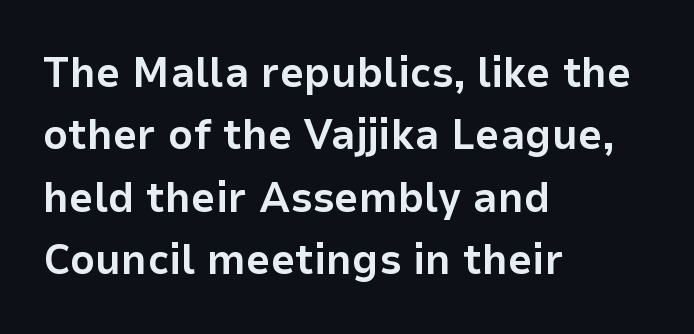
{"serif": "no", "italic": "no", "bold": "yes", "weight": "bold", "width": "normal", "stroke_contrast": "low", "x_height": "medium", "monospaced": "no", "underline": "no", "align": "left", "line_spacing": "normal", "line_spacing_ratio": 1.45, "letter_spacing": "normal", "letter_spacing_em": 0.0, "glyph_px": 43}
